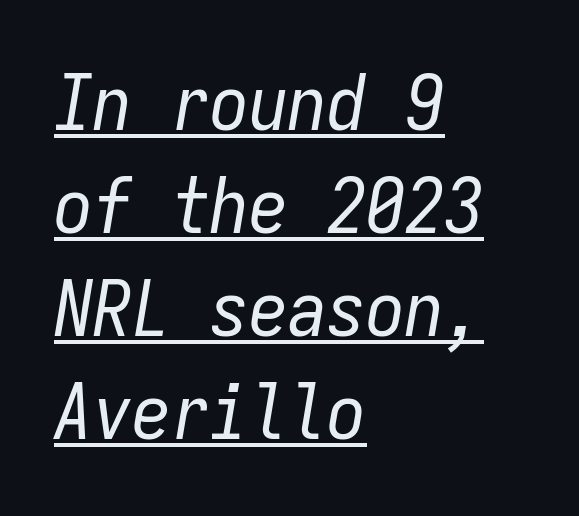
The image shows 78 px regular-weight, condensed type, italic (leaning right), monospaced; set left-aligned, normal line spacing (1.32x), normal letter spacing, underlined; low stroke contrast and a medium x-height.
